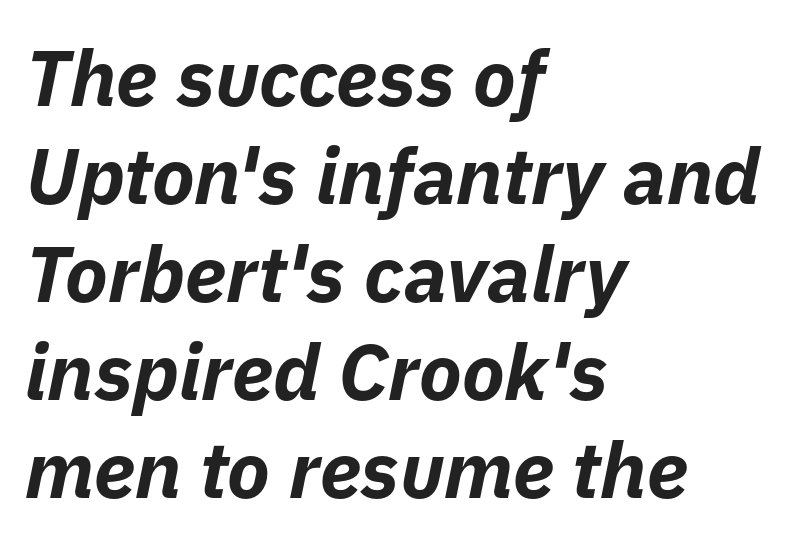
The image shows 79 px bold type, italic (leaning right); set left-aligned, line spacing 1.24x, normal letter spacing, not underlined; low stroke contrast and a medium x-height.
